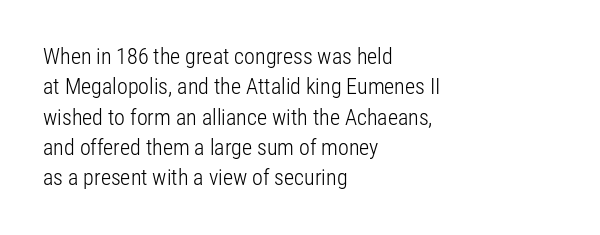
Q: Is the text bold? A: No.
Q: Is the text italic (slanted)? A: No, it is upright.
Q: Is the text underlined? A: No.
Q: How is the paragraph aligned? A: Left-aligned.
Q: Is the spacing between letters normal or unusually wide? A: Normal.
Q: Is the spacing between lines tight, normal or loose? A: Normal.
